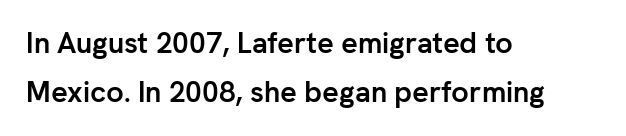
Q: Is the text bold? A: Yes.
Q: Is the text italic (slanted)? A: No, it is upright.
Q: Is the typeface a serif or a sans-serif typeface? A: Sans-serif.
Q: Is the text underlined? A: No.
Q: How is the paragraph aligned? A: Left-aligned.
Q: Is the spacing between letters normal or unusually wide? A: Normal.
Q: Is the spacing between lines tight, normal or loose? A: Normal.
Q: Width (condensed, normal, or wide)? A: Normal.
Q: Stroke contrast? A: Low.
Q: x-height? A: Medium.
Q: Monospaced? A: No.
